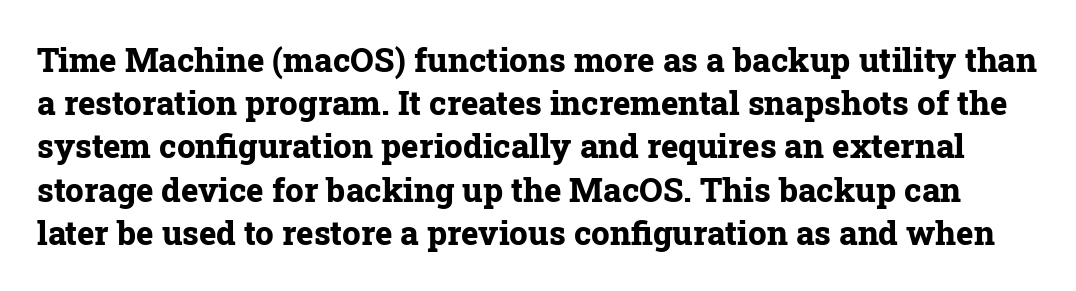
The image shows 33 px bold serif type, upright; set normal line spacing (1.31x), normal letter spacing, not underlined; low stroke contrast and a medium x-height.
